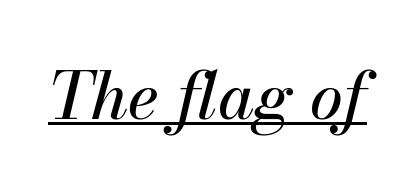
Notice how the stems are inclined rather than vertical — that's the hallmark of italics. Here the designer chose a conventional face with non-uniform glyph widths. The string is rendered with underlining switched on. The letterforms sit shoulder to shoulder at normal distance.
